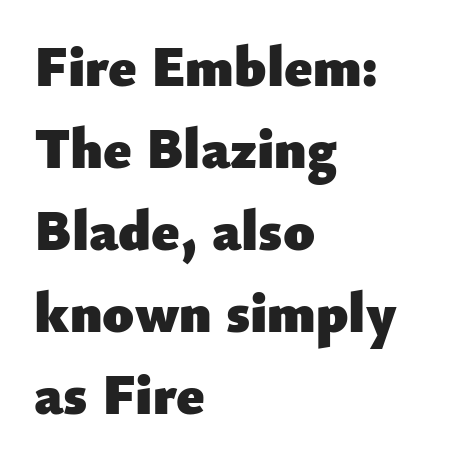
Strokes here are thick enough to call this a true bold. Successive baselines arrive at the customary interval. Any mark beneath the type? The region is blank. This sample uses a sans-serif face.
